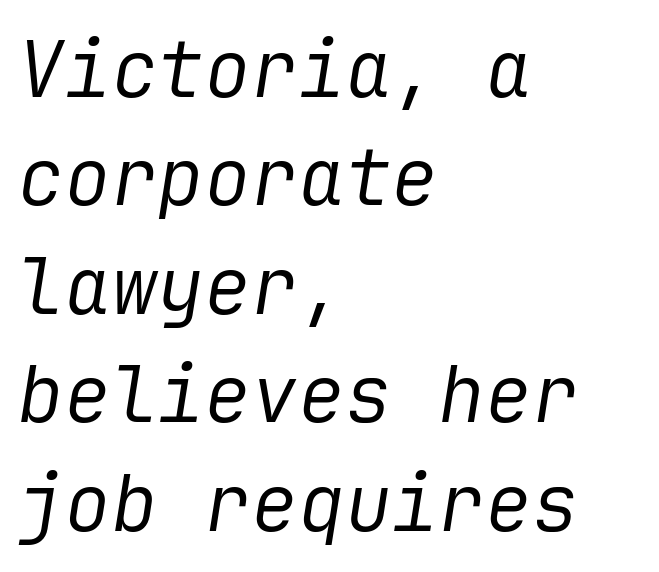
{"italic": "yes", "lean": "right", "slant_degrees": 9, "bold": "no", "weight": "regular", "width": "normal", "stroke_contrast": "low", "x_height": "medium", "underline": "no", "align": "left", "line_spacing": "normal", "line_spacing_ratio": 1.39, "letter_spacing": "normal", "letter_spacing_em": 0.0, "glyph_px": 78}
